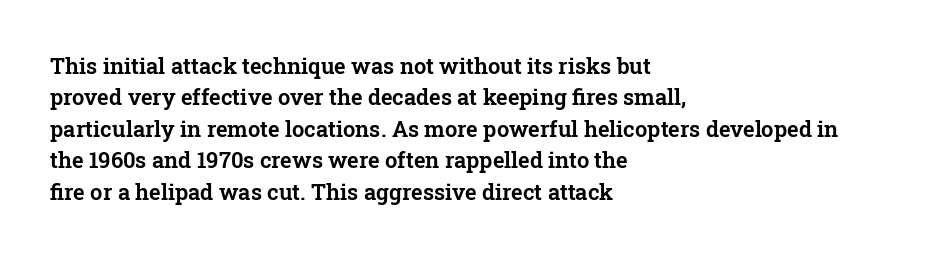
{"italic": "no", "underline": "no", "align": "left", "line_spacing": "normal", "line_spacing_ratio": 1.43, "letter_spacing": "normal", "letter_spacing_em": 0.0, "glyph_px": 22}
